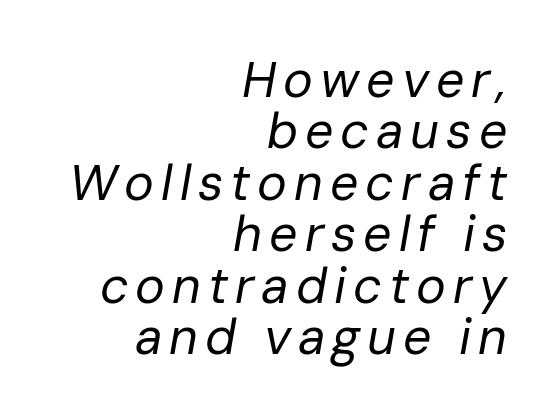
Q: Is the text bold? A: No.
Q: Is the text italic (slanted)? A: Yes, it leans right by about 10 degrees.
Q: Is the text underlined? A: No.
Q: How is the paragraph aligned? A: Right-aligned.
Q: Is the spacing between lines tight, normal or loose? A: Tight.
Q: Width (condensed, normal, or wide)? A: Normal.
Q: Stroke contrast? A: Low.
Q: x-height? A: Medium.
Q: Monospaced? A: No.
